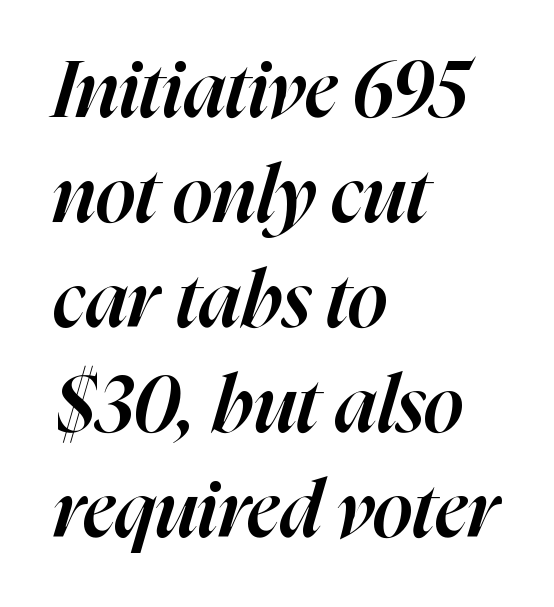
Q: Is the text bold? A: Semi-bold.
Q: Is the text italic (slanted)? A: Yes, it leans right by about 16 degrees.
Q: Is the text underlined? A: No.
Q: How is the paragraph aligned? A: Left-aligned.
Q: Is the spacing between letters normal or unusually wide? A: Normal.
Q: Is the spacing between lines tight, normal or loose? A: Normal.
Q: Width (condensed, normal, or wide)? A: Normal.
Q: Stroke contrast? A: High.
Q: x-height? A: Medium.
Q: Monospaced? A: No.
